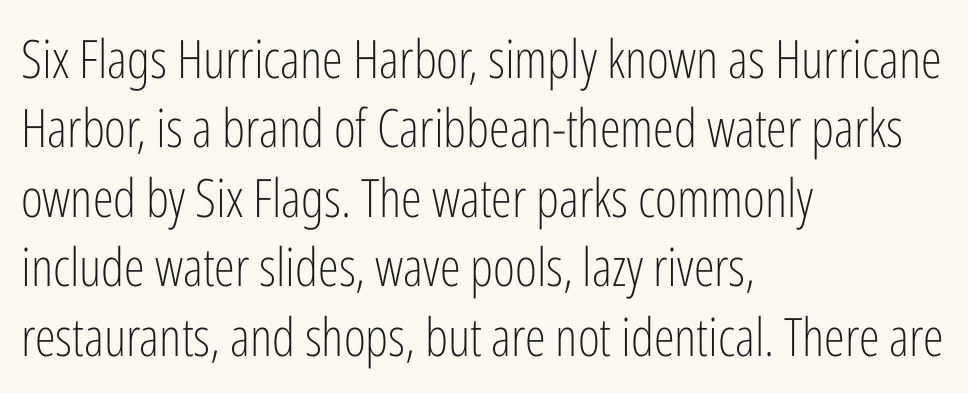
Tracking value appears to be zero — textbook default spacing. These glyphs show unthickened strokes, regular width or finer. Leftover space on each line is placed entirely after the last word. What kind of face is this? One without serifs — a sans. Evenly set lines give the paragraph a standard silhouette. The passage shown is not underscored anywhere.
